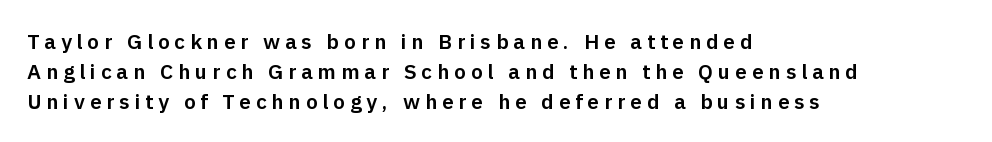
Spacing between characters has been opened up far beyond the box default. The lines sit at an ordinary, default distance from one another. Do the letters lean? They stand straight. Line starts are locked; line ends wander. Bare-footed words on every line.
